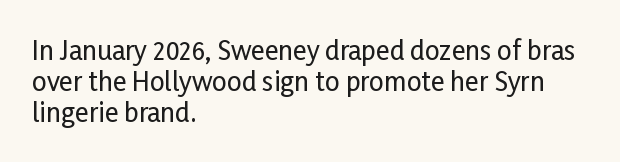
{"italic": "no", "underline": "no", "align": "left", "line_spacing_ratio": 1.2, "letter_spacing": "normal", "letter_spacing_em": 0.0, "glyph_px": 26}
